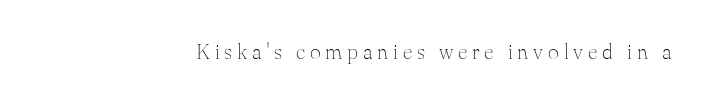
The image shows 21 px text type, upright; set unusually wide letter spacing (+0.23 em), not underlined.
